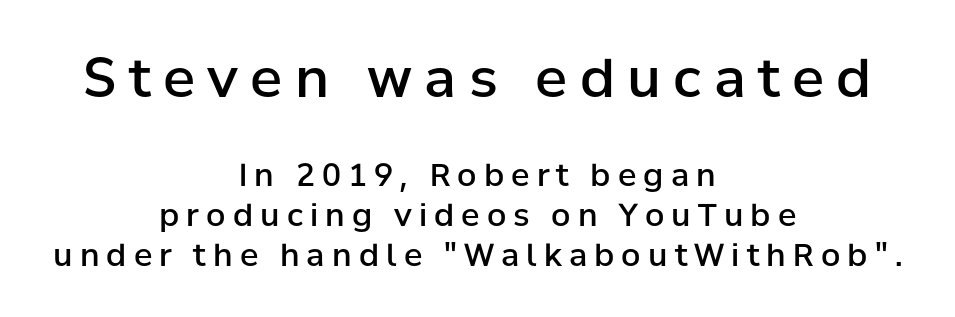
Teacher's note: observe the equal gaps on both sides — that is centered alignment. Tall strokes in this sample are plumb rather than angled. Look at the bottom of the vertical strokes: they stop flat, with no serifs. Look at the tracking — it's clearly loosened, letters drifting apart. The space directly below the letters is spotless. The passage shown is semibold, sitting just below true bold.
